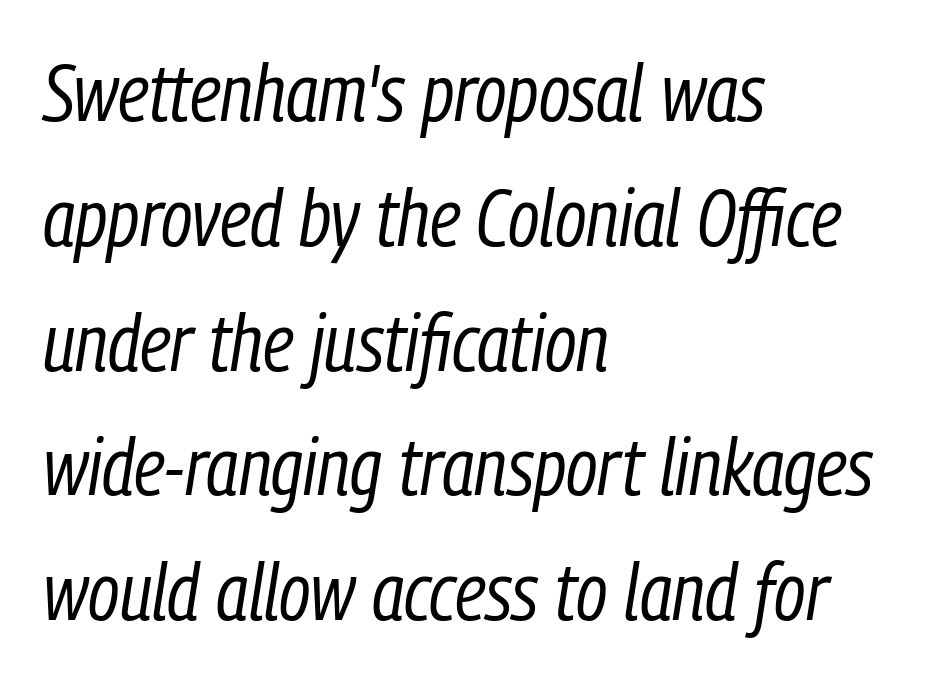
{"italic": "yes", "lean": "right", "slant_degrees": 9, "bold": "no", "weight": "regular", "width": "condensed", "stroke_contrast": "low", "x_height": "medium", "monospaced": "no", "underline": "no", "align": "left", "line_spacing": "normal", "line_spacing_ratio": 1.56, "letter_spacing": "normal", "letter_spacing_em": 0.0, "glyph_px": 80}
